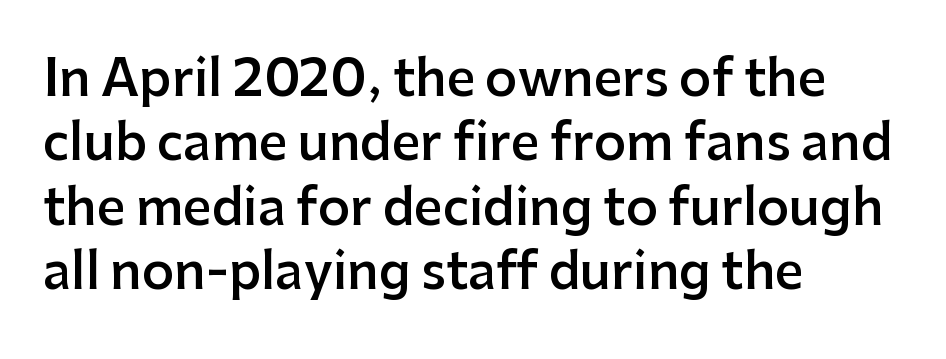
The image shows 50 px semibold sans-serif type, upright; set left-aligned, normal line spacing (1.29x), normal letter spacing, not underlined; low stroke contrast and a medium x-height.
